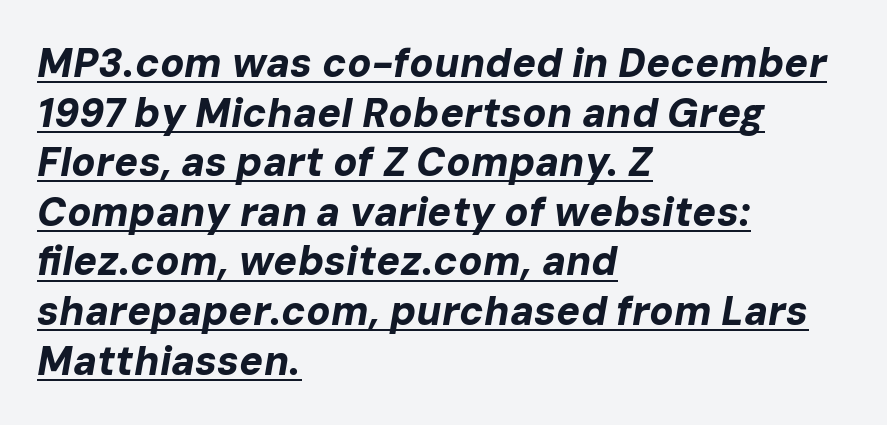
Q: Is the text bold? A: Yes.
Q: Is the text italic (slanted)? A: Yes, it leans right by about 10 degrees.
Q: Is the text underlined? A: Yes.
Q: How is the paragraph aligned? A: Left-aligned.
Q: Is the spacing between letters normal or unusually wide? A: Normal.
Q: Width (condensed, normal, or wide)? A: Normal.
Q: Stroke contrast? A: Low.
Q: x-height? A: Medium.
Q: Monospaced? A: No.
